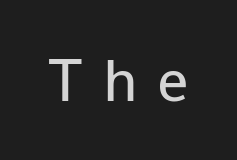
The image shows 62 px regular-weight sans-serif type, upright; set unusually wide letter spacing (+0.32 em), not underlined; low stroke contrast and a medium x-height.
